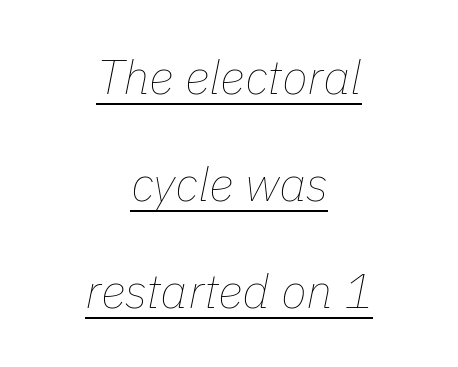
Q: Is the text bold? A: No.
Q: Is the text italic (slanted)? A: Yes, it leans right by about 11 degrees.
Q: Is the text underlined? A: Yes.
Q: How is the paragraph aligned? A: Centered.
Q: Is the spacing between letters normal or unusually wide? A: Normal.
Q: Is the spacing between lines tight, normal or loose? A: Loose.
Q: Width (condensed, normal, or wide)? A: Normal.
Q: Stroke contrast? A: Low.
Q: x-height? A: Medium.
Q: Monospaced? A: No.
